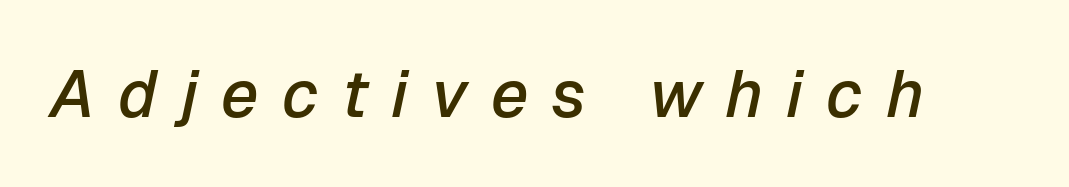
{"italic": "yes", "lean": "right", "slant_degrees": 12, "bold": "semi", "weight": "semibold", "width": "normal", "stroke_contrast": "low", "x_height": "medium", "monospaced": "no", "underline": "no", "letter_spacing": "wide", "letter_spacing_em": 0.35, "glyph_px": 66}
